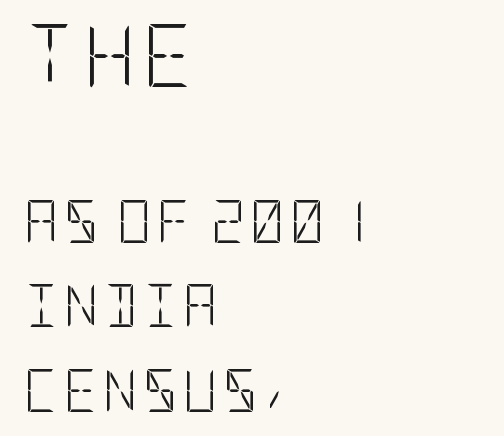
Q: Is the text bold? A: No.
Q: Is the text italic (slanted)? A: No, it is upright.
Q: Is the typeface a serif or a sans-serif typeface? A: Sans-serif.
Q: Is the text underlined? A: No.
Q: How is the paragraph aligned? A: Left-aligned.
Q: Is the spacing between lines tight, normal or loose? A: Loose.
Q: Which block of text is set in a larger size, the first (top) or the second (bottom)? A: The first (top) one.
Q: Width (condensed, normal, or wide)? A: Condensed.
Q: Stroke contrast? A: Low.
Q: x-height? A: Large.
